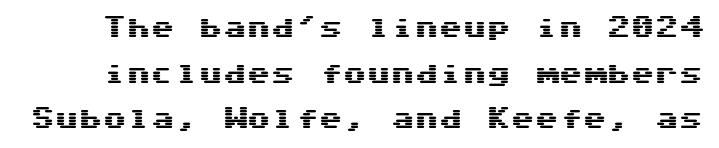
Honestly, the letter spacing is just normal — you wouldn't notice it. Lines of text with bare space underneath. Posture: upright roman. The rendering uses a large line-height, opening up the rows.
